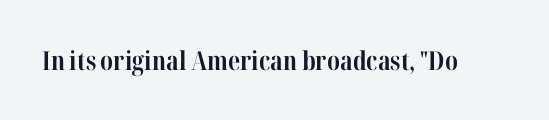
The image shows 26 px bold type, upright; set normal letter spacing, not underlined.
